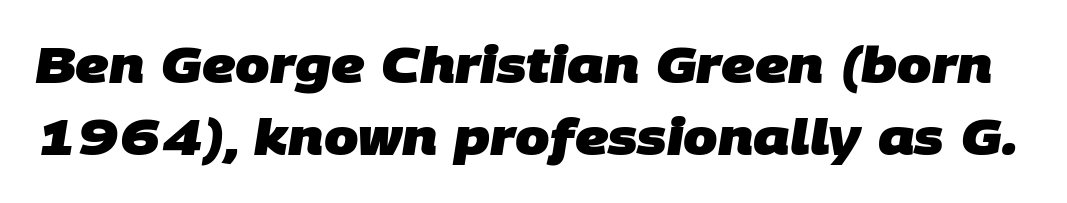
{"serif": "no", "bold": "yes", "weight": "heavy", "width": "normal", "stroke_contrast": "low", "x_height": "large", "monospaced": "no", "underline": "no", "line_spacing": "normal", "line_spacing_ratio": 1.47, "letter_spacing": "normal", "letter_spacing_em": 0.0, "glyph_px": 49}
